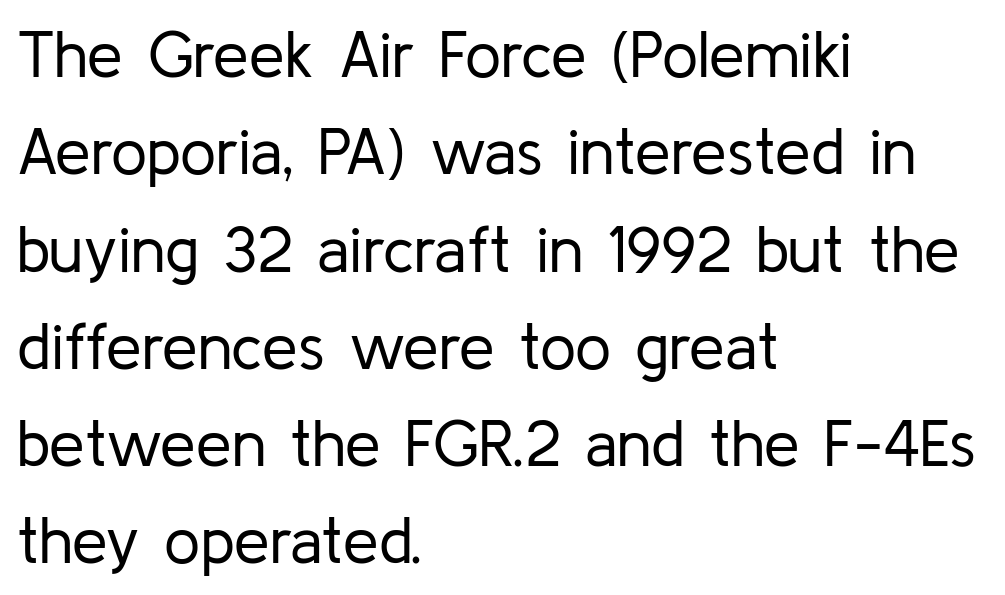
Q: Is the text bold? A: No.
Q: Is the text italic (slanted)? A: No, it is upright.
Q: Is the typeface a serif or a sans-serif typeface? A: Sans-serif.
Q: Is the text underlined? A: No.
Q: How is the paragraph aligned? A: Left-aligned.
Q: Is the spacing between letters normal or unusually wide? A: Normal.
Q: Is the spacing between lines tight, normal or loose? A: Normal.
Q: Width (condensed, normal, or wide)? A: Normal.
Q: Stroke contrast? A: Low.
Q: x-height? A: Medium.
Q: Monospaced? A: No.
